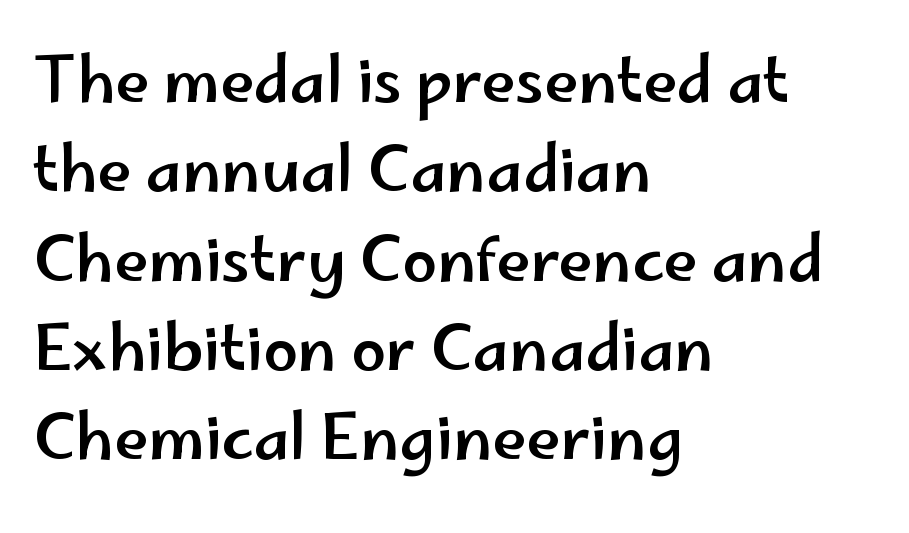
You could call the tracking neutral — neither tight nor loose. Looks like regular typesetting: each glyph gets only the width it needs. The glyphs in this specimen are sans serif. Posture: upright roman. This block has exactly the height ordinary leading produces.
